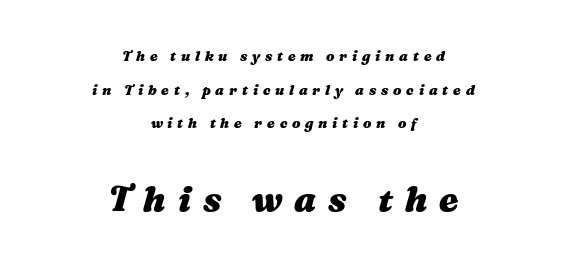
The image shows 35 px heavy, wide type, italic (leaning right); set centered, loose line spacing (2.4x), unusually wide letter spacing (+0.34 em), not underlined; the second (bottom) block is 2.5x larger; medium stroke contrast and a medium x-height.
